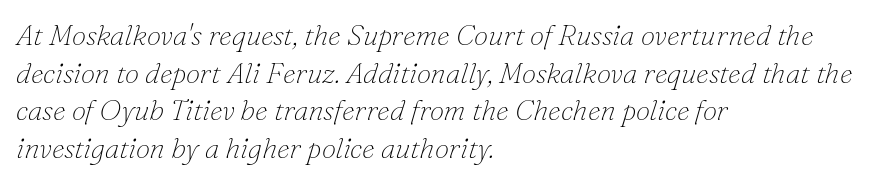
Q: Is the text bold? A: No.
Q: Is the text italic (slanted)? A: Yes, it leans right by about 16 degrees.
Q: Is the typeface a serif or a sans-serif typeface? A: Serif.
Q: Is the text underlined? A: No.
Q: How is the paragraph aligned? A: Left-aligned.
Q: Is the spacing between letters normal or unusually wide? A: Normal.
Q: Is the spacing between lines tight, normal or loose? A: Normal.
Q: Width (condensed, normal, or wide)? A: Normal.
Q: Stroke contrast? A: Low.
Q: x-height? A: Small.
Q: Monospaced? A: No.
